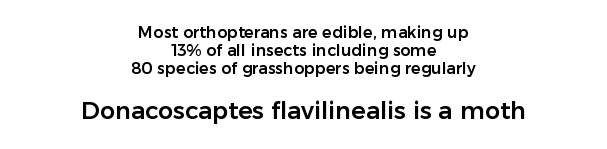
Q: Is the text italic (slanted)? A: No, it is upright.
Q: Is the text underlined? A: No.
Q: How is the paragraph aligned? A: Centered.
Q: Is the spacing between letters normal or unusually wide? A: Normal.
Q: Is the spacing between lines tight, normal or loose? A: Tight.
Q: Which block of text is set in a larger size, the first (top) or the second (bottom)? A: The second (bottom) one.
